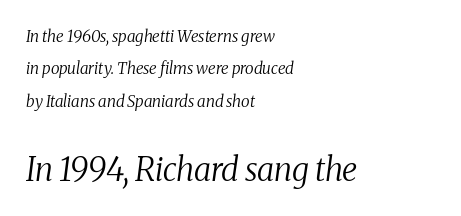
{"serif": "yes", "italic": "yes", "lean": "right", "slant_degrees": 8, "bold": "no", "weight": "regular", "width": "normal", "stroke_contrast": "medium", "x_height": "medium", "monospaced": "no", "underline": "no", "align": "left", "line_spacing": "loose", "line_spacing_ratio": 2.02, "letter_spacing": "normal", "letter_spacing_em": 0.0, "larger_block": "second", "size_ratio": 2.0, "glyph_px": 32}
